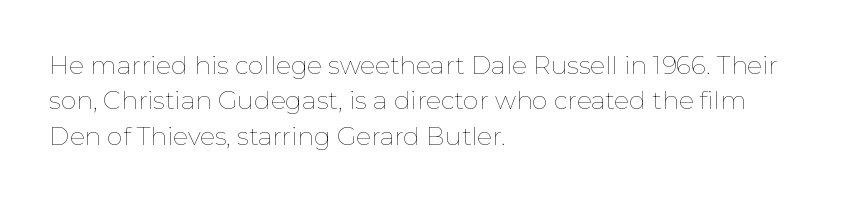
Plain, unruled lines of type. Is the type heavy? It reads as light-to-regular instead. Interline gaps are of average width in this sample. In terms of posture, this sample is upright. These lines are set flush left with a ragged right edge. Nothing unusual about the tracking: characters are spaced as the font intends.
